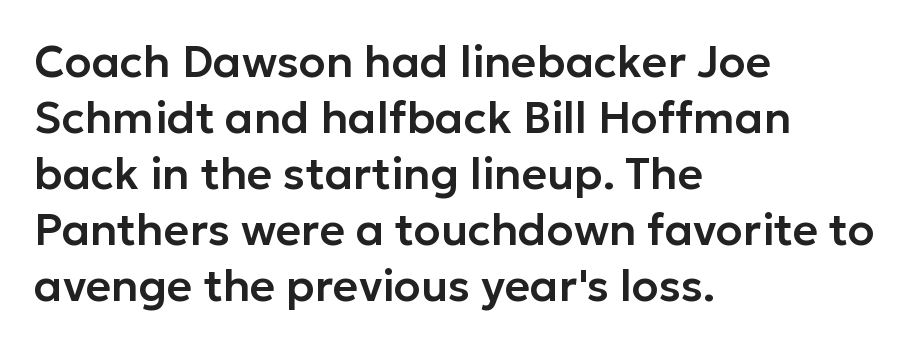
The letters advance in unequal steps, a hallmark of proportional type. The passage shown has conventional tracking throughout. Letterform terminals end flat and unadorned throughout the passage. Descender tails drop into unmarked territory. In terms of leading, this rendering sits right in the middle.
